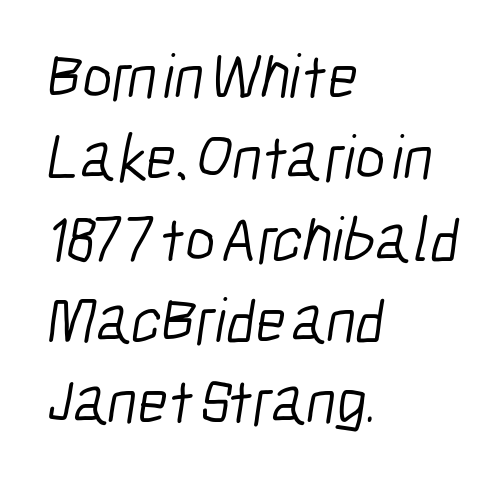
The image shows 64 px light, condensed sans-serif type; set left-aligned, normal line spacing (1.27x), normal letter spacing, not underlined; low stroke contrast and a medium x-height.
